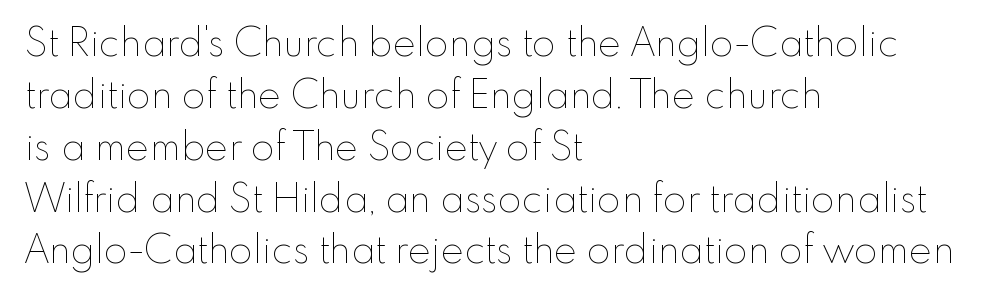
Q: Is the text bold? A: No.
Q: Is the text italic (slanted)? A: No, it is upright.
Q: Is the text underlined? A: No.
Q: How is the paragraph aligned? A: Left-aligned.
Q: Is the spacing between letters normal or unusually wide? A: Normal.
Q: Is the spacing between lines tight, normal or loose? A: Normal.
Q: Width (condensed, normal, or wide)? A: Normal.
Q: Stroke contrast? A: Low.
Q: x-height? A: Small.
Q: Monospaced? A: No.
